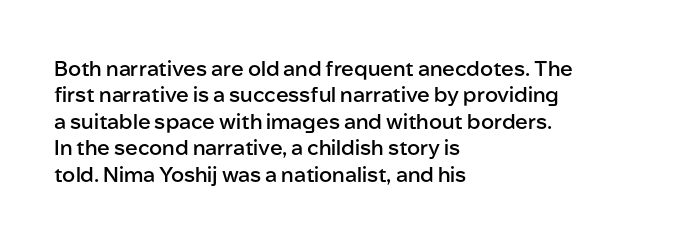
Q: Is the text bold? A: Semi-bold.
Q: Is the text italic (slanted)? A: No, it is upright.
Q: Is the text underlined? A: No.
Q: How is the paragraph aligned? A: Left-aligned.
Q: Is the spacing between letters normal or unusually wide? A: Normal.
Q: Is the spacing between lines tight, normal or loose? A: Normal.
